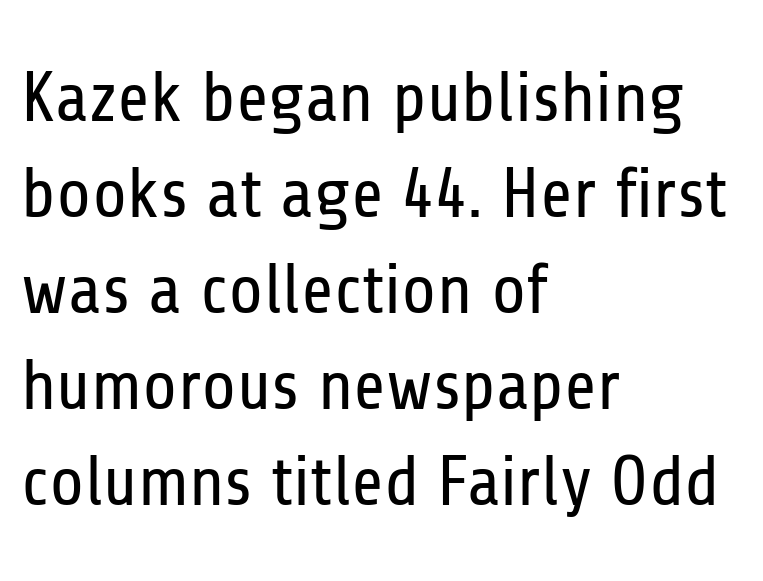
The image shows 70 px regular-weight, condensed sans-serif type, upright; set left-aligned, normal line spacing (1.37x), normal letter spacing, not underlined; low stroke contrast and a medium x-height.
